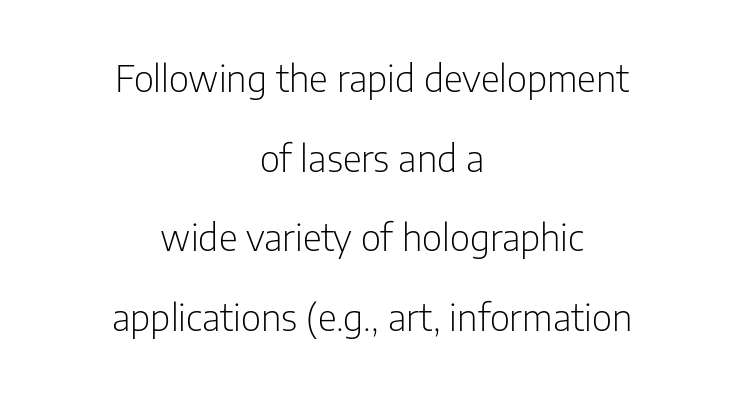
The image shows 37 px light, condensed sans-serif type, upright; set centered, loose line spacing (2.15x), normal letter spacing, not underlined; low stroke contrast and a medium x-height.
